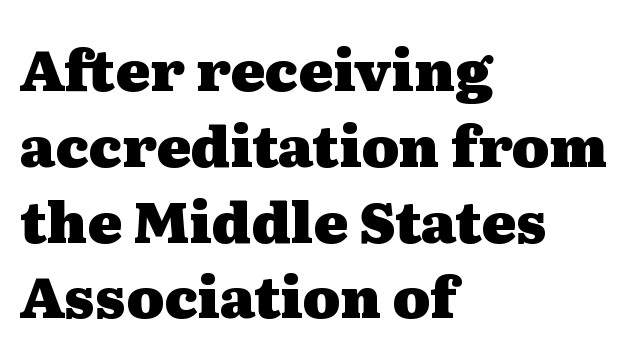
Q: Is the text bold? A: Yes.
Q: Is the text italic (slanted)? A: No, it is upright.
Q: Is the typeface a serif or a sans-serif typeface? A: Serif.
Q: Is the text underlined? A: No.
Q: How is the paragraph aligned? A: Left-aligned.
Q: Is the spacing between letters normal or unusually wide? A: Normal.
Q: Is the spacing between lines tight, normal or loose? A: Normal.
Q: Width (condensed, normal, or wide)? A: Wide.
Q: Stroke contrast? A: Medium.
Q: x-height? A: Medium.
Q: Monospaced? A: No.
